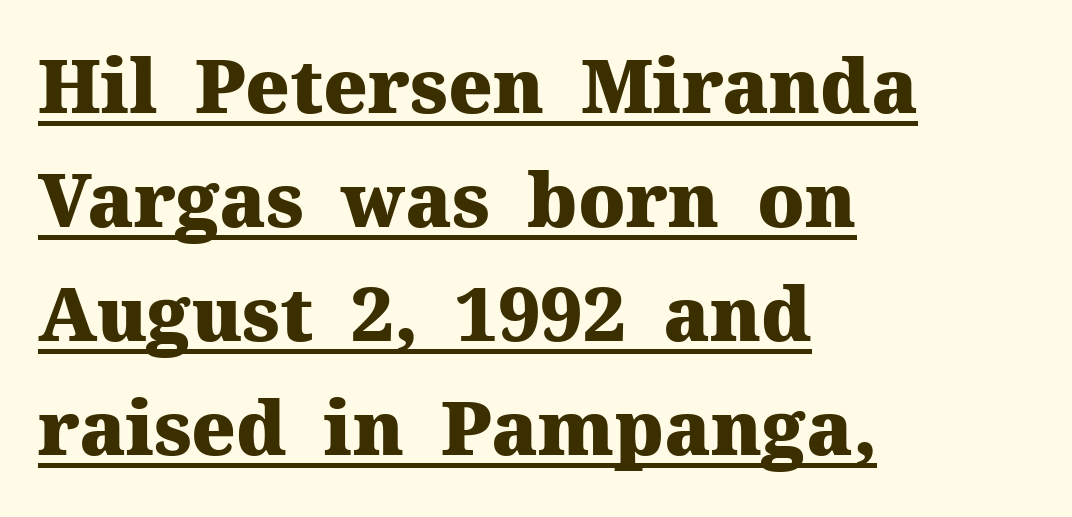
The paragraph has a hard left edge and a soft right edge. Typographically, this falls in the serif category. Style check: upright. Horizontal bands of white between lines are of average thickness. The font is running at its bold setting. A typesetter would call this zero additional tracking.
